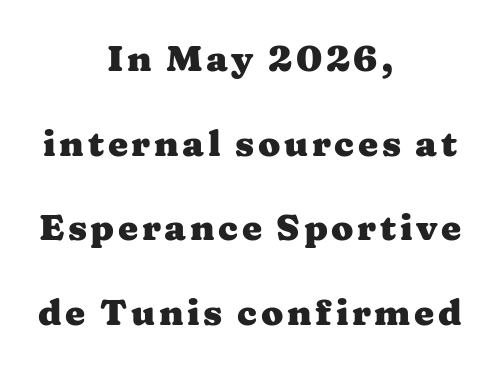
Summary of weight: heavy, a full bold. Quick note: underline off. This sample trades compactness for vertical openness between lines. The passage shown is typed in a proportional face where columns would drift. The rag falls on both sides of this text block equally.
